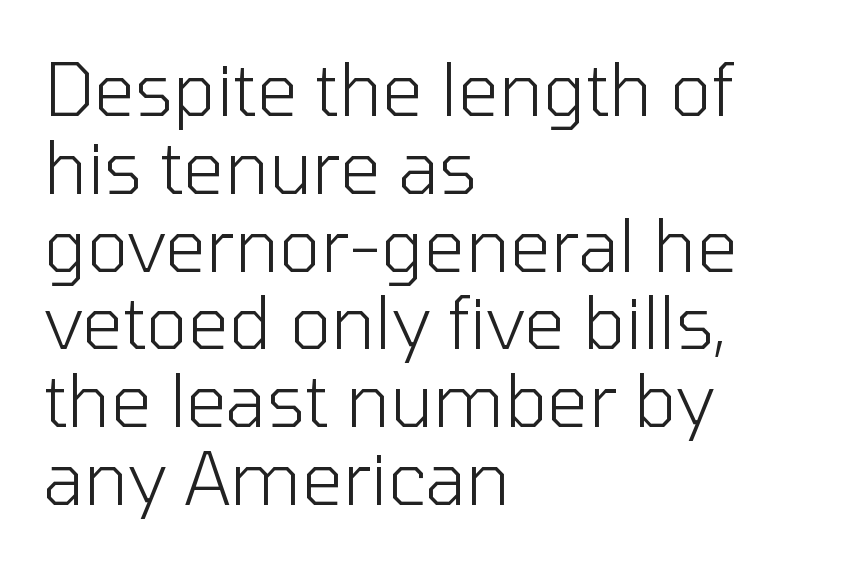
If you drew a line through each stem, it would be perfectly vertical. This sample is left-justified, so line endings fall wherever the words run out. This is not heavy type; no bold has been used. Interline gaps are noticeably narrow in this sample.
